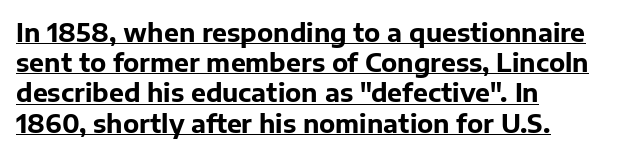
The image shows 25 px bold type, upright; set left-aligned, line spacing 1.21x, normal letter spacing, underlined.
